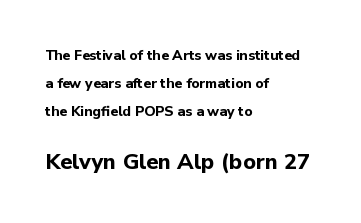
Q: Is the text bold? A: Yes.
Q: Is the text italic (slanted)? A: No, it is upright.
Q: Is the text underlined? A: No.
Q: How is the paragraph aligned? A: Left-aligned.
Q: Is the spacing between letters normal or unusually wide? A: Normal.
Q: Is the spacing between lines tight, normal or loose? A: Loose.
Q: Which block of text is set in a larger size, the first (top) or the second (bottom)? A: The second (bottom) one.
